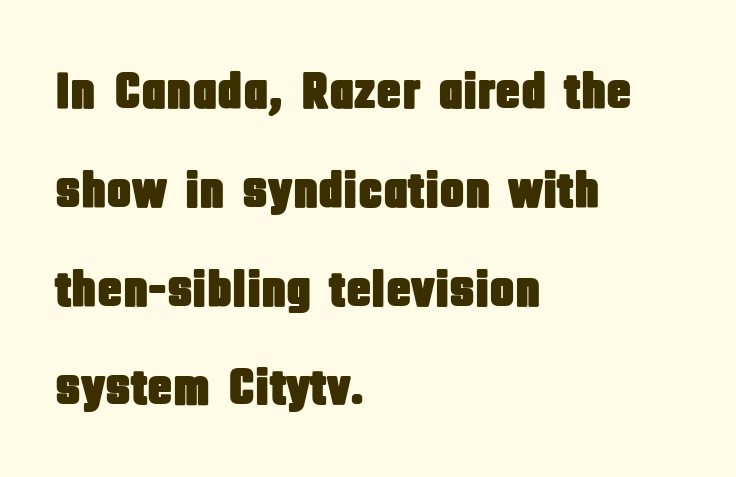
The image shows 52 px condensed sans-serif type, upright; set left-aligned, loose line spacing (1.9x), normal letter spacing, not underlined; low stroke contrast and a large x-height.
